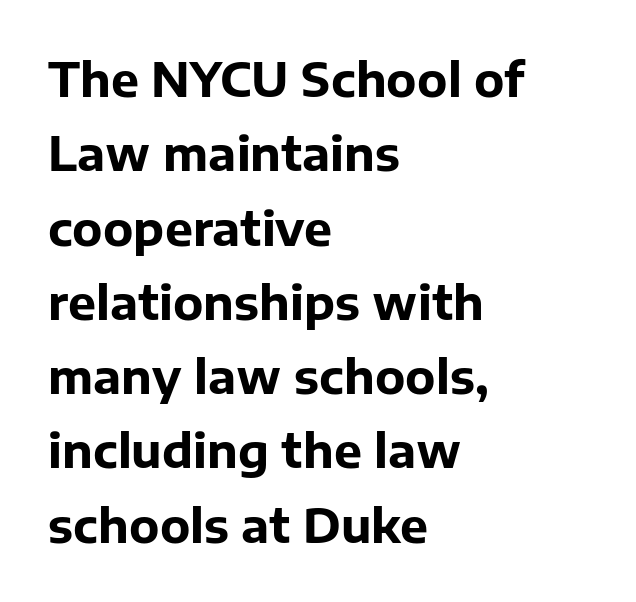
The image shows 47 px bold sans-serif type, upright; set left-aligned, normal line spacing (1.58x), normal letter spacing, not underlined; low stroke contrast and a medium x-height.
